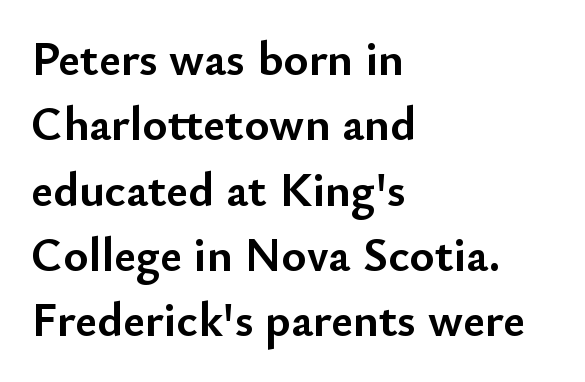
Q: Is the text bold? A: Yes.
Q: Is the text italic (slanted)? A: No, it is upright.
Q: Is the typeface a serif or a sans-serif typeface? A: Sans-serif.
Q: Is the text underlined? A: No.
Q: How is the paragraph aligned? A: Left-aligned.
Q: Is the spacing between letters normal or unusually wide? A: Normal.
Q: Is the spacing between lines tight, normal or loose? A: Normal.
Q: Width (condensed, normal, or wide)? A: Normal.
Q: Stroke contrast? A: Low.
Q: x-height? A: Small.
Q: Monospaced? A: No.
